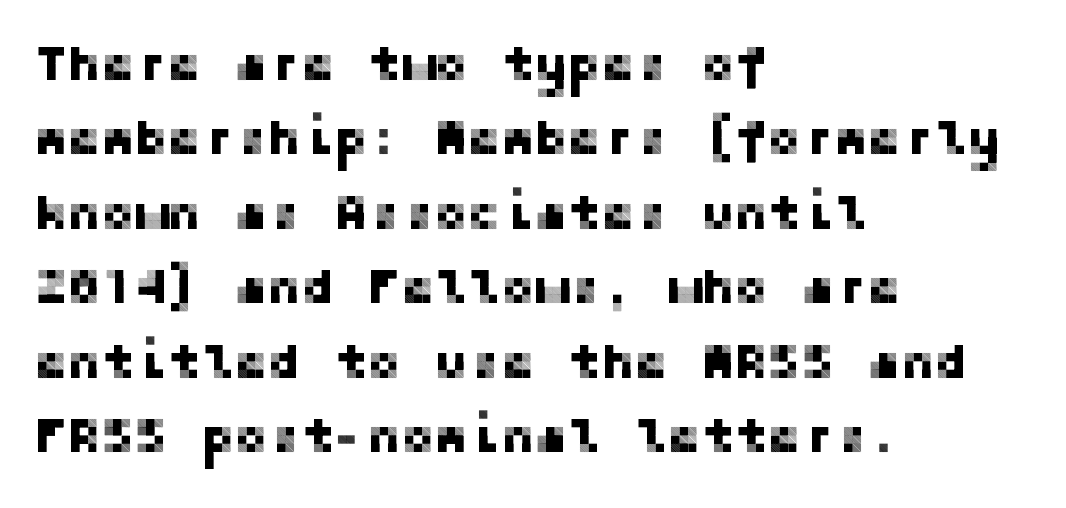
Q: Is the text italic (slanted)? A: No, it is upright.
Q: Is the typeface a serif or a sans-serif typeface? A: Sans-serif.
Q: Is the text underlined? A: No.
Q: How is the paragraph aligned? A: Left-aligned.
Q: Is the spacing between letters normal or unusually wide? A: Normal.
Q: Is the spacing between lines tight, normal or loose? A: Normal.
Q: Width (condensed, normal, or wide)? A: Normal.
Q: Stroke contrast? A: Low.
Q: x-height? A: Medium.
